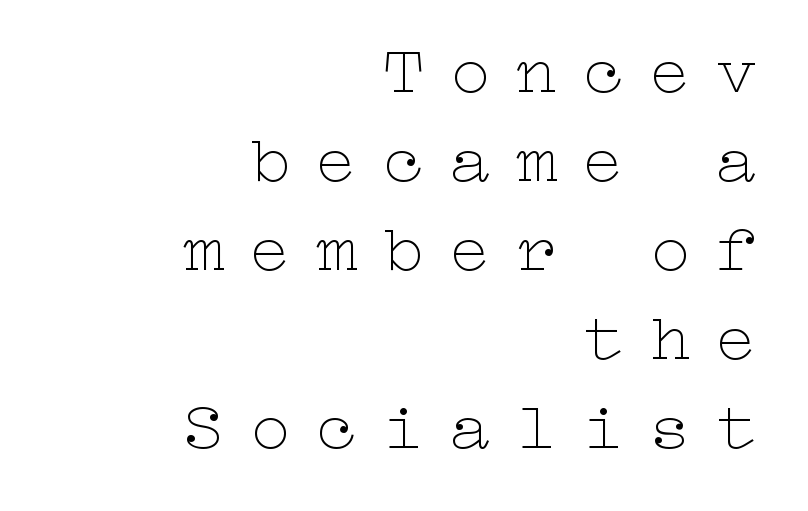
Q: Is the text bold? A: No.
Q: Is the text italic (slanted)? A: No, it is upright.
Q: Is the text underlined? A: No.
Q: How is the paragraph aligned? A: Right-aligned.
Q: Is the spacing between letters normal or unusually wide? A: Unusually wide.
Q: Is the spacing between lines tight, normal or loose? A: Normal.
Q: Width (condensed, normal, or wide)? A: Wide.
Q: Stroke contrast? A: Low.
Q: x-height? A: Medium.
